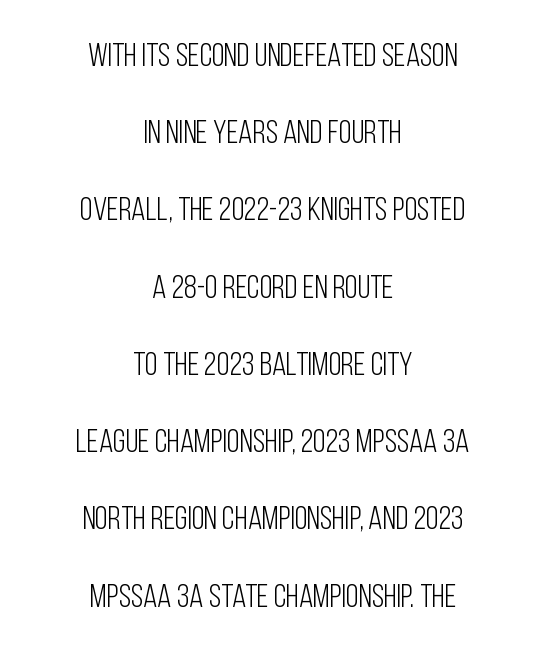
The rendering uses natural spacing where letterforms have individual widths. The passage is arranged like a title page — every line centered. Each letter's strokes conclude bluntly, with no projecting serifs. Observe the ordinary spacing: letters are neighbours, not strangers. Compared with typical paragraphs, the rows here are farther apart.
